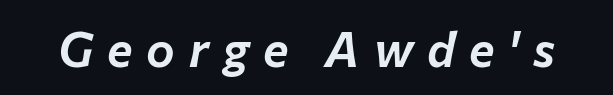
The image shows 48 px text type, italic (leaning right); set unusually wide letter spacing (+0.29 em), not underlined; low stroke contrast and a medium x-height.
